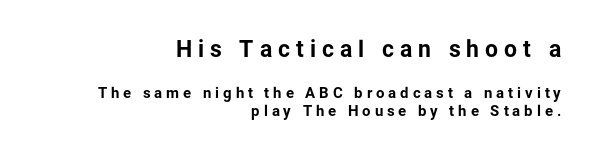
Q: Is the text bold? A: Yes.
Q: Is the text italic (slanted)? A: No, it is upright.
Q: Is the text underlined? A: No.
Q: How is the paragraph aligned? A: Right-aligned.
Q: Is the spacing between letters normal or unusually wide? A: Unusually wide.
Q: Which block of text is set in a larger size, the first (top) or the second (bottom)? A: The first (top) one.
